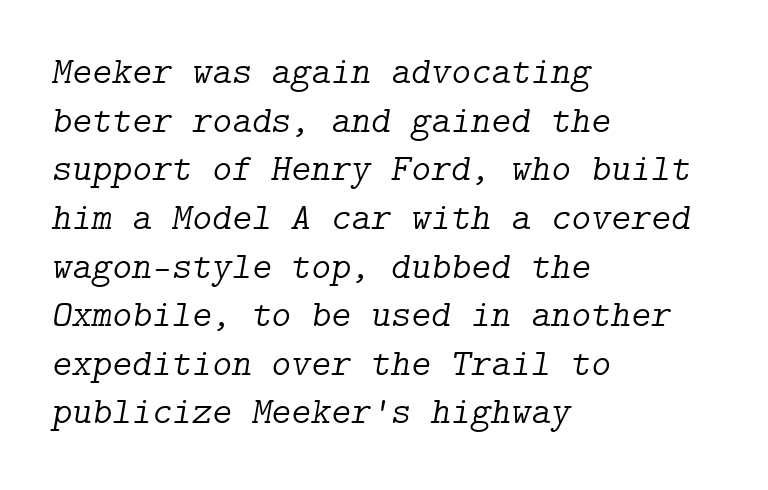
The image shows 38 px light serif type, italic (leaning right); set left-aligned, normal line spacing (1.28x), normal letter spacing, not underlined; low stroke contrast and a medium x-height.
